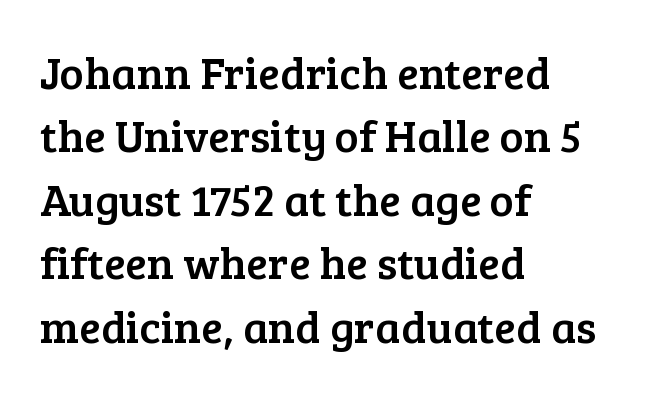
{"serif": "yes", "italic": "no", "width": "normal", "stroke_contrast": "low", "x_height": "medium", "monospaced": "no", "underline": "no", "align": "left", "line_spacing": "normal", "line_spacing_ratio": 1.41, "letter_spacing": "normal", "letter_spacing_em": 0.0, "glyph_px": 45}
